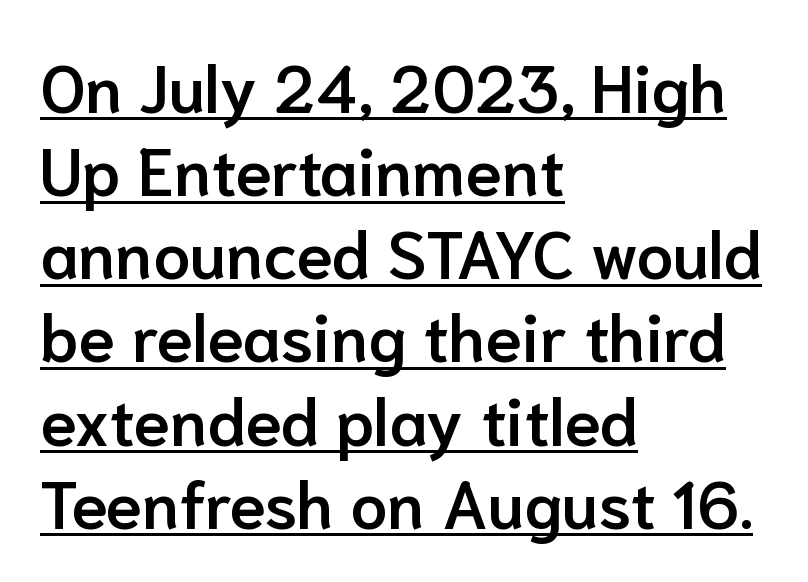
The font family rendered here belongs to the sans-serif group. In designer terms, the underline attribute is active on this setting. A typesetter would call this proportional, since set widths differ per character. The passage shown has conventional tracking throughout. These lines stack with their left ends in a neat column. Slightly chunky letters — semibold, I'd say, not full bold.
